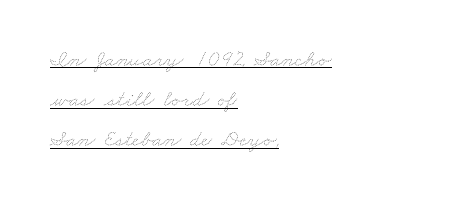
The image shows 23 px text type; set left-aligned, line spacing 1.75x, normal letter spacing, underlined.
